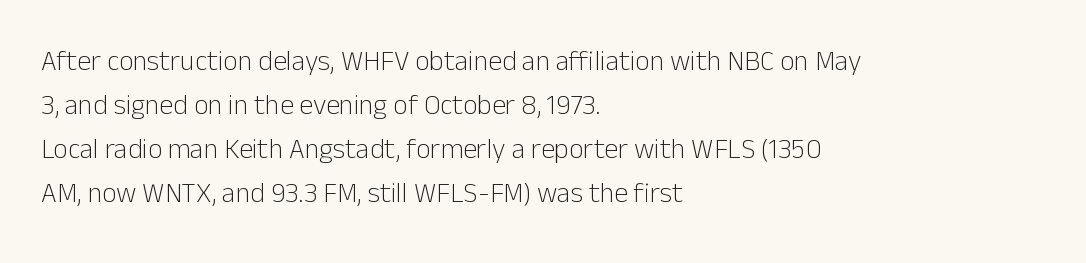
{"serif": "no", "italic": "no", "bold": "no", "weight": "light", "width": "normal", "stroke_contrast": "low", "x_height": "medium", "monospaced": "no", "underline": "no", "align": "left", "line_spacing": "normal", "line_spacing_ratio": 1.57, "letter_spacing": "normal", "letter_spacing_em": 0.0, "glyph_px": 28}
